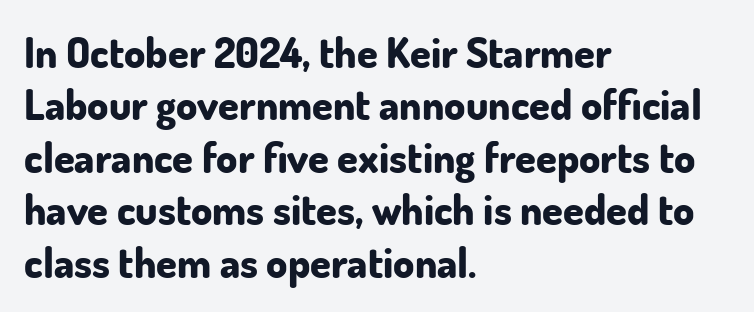
Q: Is the text bold? A: Yes.
Q: Is the text italic (slanted)? A: No, it is upright.
Q: Is the typeface a serif or a sans-serif typeface? A: Sans-serif.
Q: Is the text underlined? A: No.
Q: How is the paragraph aligned? A: Left-aligned.
Q: Is the spacing between letters normal or unusually wide? A: Normal.
Q: Is the spacing between lines tight, normal or loose? A: Normal.
Q: Width (condensed, normal, or wide)? A: Normal.
Q: Stroke contrast? A: Low.
Q: x-height? A: Small.
Q: Monospaced? A: No.
